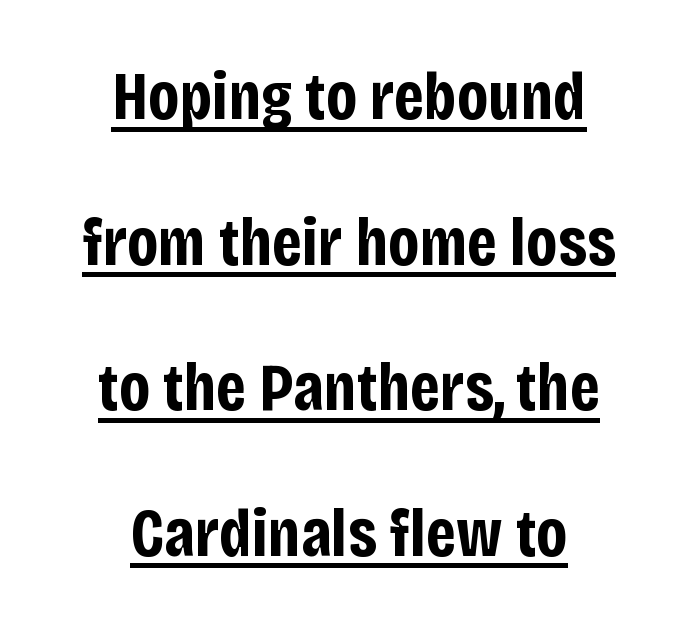
Q: Is the text bold? A: Yes.
Q: Is the text italic (slanted)? A: No, it is upright.
Q: Is the typeface a serif or a sans-serif typeface? A: Sans-serif.
Q: Is the text underlined? A: Yes.
Q: How is the paragraph aligned? A: Centered.
Q: Is the spacing between letters normal or unusually wide? A: Normal.
Q: Is the spacing between lines tight, normal or loose? A: Loose.
Q: Width (condensed, normal, or wide)? A: Condensed.
Q: Stroke contrast? A: Low.
Q: x-height? A: Large.
Q: Monospaced? A: No.
